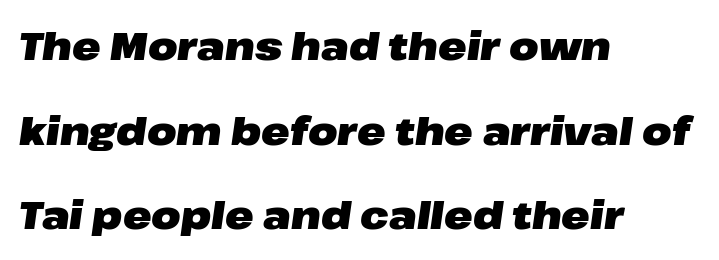
The font's italic variant was chosen for this text. Loosely led — the rows are spread out. Each row of text sits above clean, open space. The lines in this sample share a left origin and differ only in where they stop.
